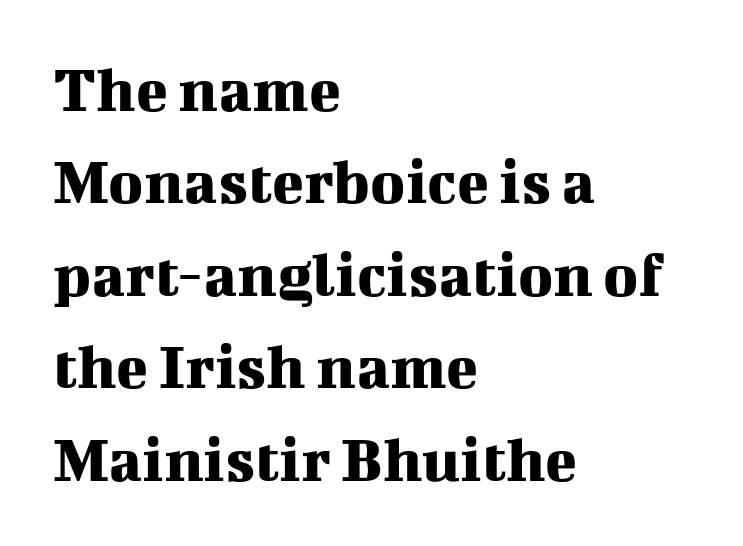
The image shows 66 px serif type, upright; set left-aligned, normal line spacing (1.4x), normal letter spacing, not underlined; medium stroke contrast and a medium x-height.
